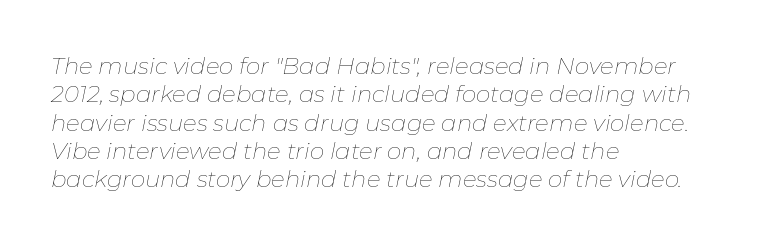
Q: Is the text bold? A: No.
Q: Is the text italic (slanted)? A: Yes, it leans right by about 11 degrees.
Q: Is the text underlined? A: No.
Q: How is the paragraph aligned? A: Left-aligned.
Q: Is the spacing between letters normal or unusually wide? A: Normal.
